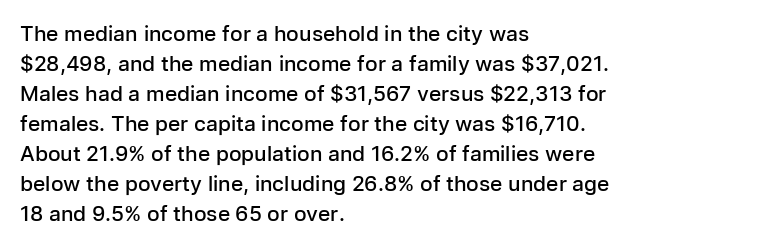
What weight is shown? A semibold, between regular and bold. Nobody touched the tracking dial on this one. This sample keeps an unexceptional amount of space between lines. The typography opts for an upright posture over an oblique one. These lines stack with their left ends in a neat column. The specimen omits any rule beneath the text block's lines.
